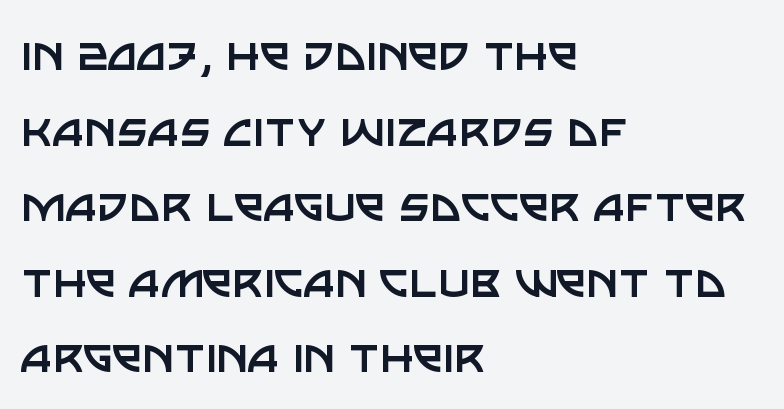
This sample uses a sans-serif face. It's the straight-up-and-down kind of type. Which margin do the lines hug? The left one — the right edge is uneven. Horizontal bands of white between lines are of average thickness. This is not heavy type; no bold has been used. In terms of letterspacing, this is plain default setting.
